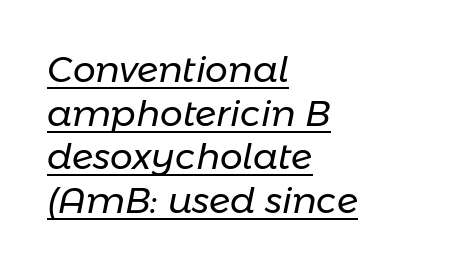
Bold? No — there's no thickening of the strokes. Caption: standard tracking, unaltered. The typesetter has applied underlining to the passage shown. The axis of the letterforms is tilted away from vertical.
